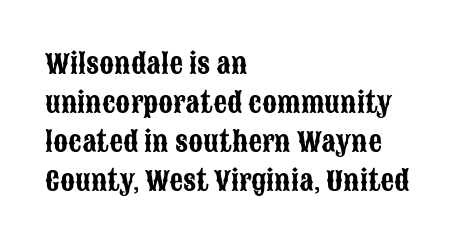
This block has exactly the height ordinary leading produces. The specimen reads as upright at a glance. Letters rest on an invisible, unmarked baseline. Compared with typical body copy, the letter spacing here is the same.
